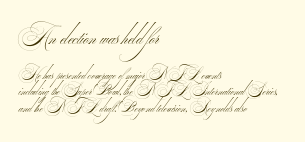
The image shows 22 px text type; set left-aligned, line spacing 1.18x, normal letter spacing, not underlined; the first (top) block is 1.57x larger.
